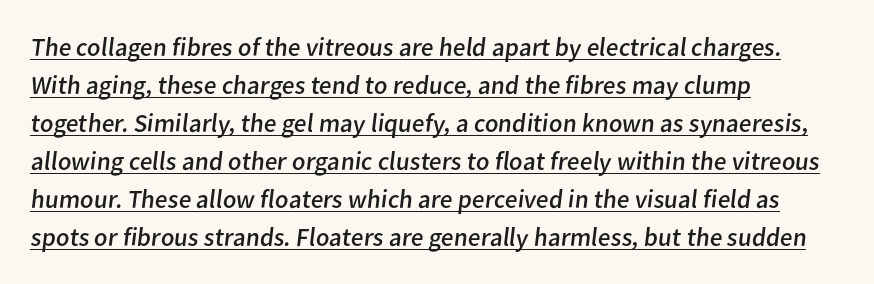
The image shows 26 px text type; set left-aligned, normal line spacing (1.46x), normal letter spacing, underlined.
